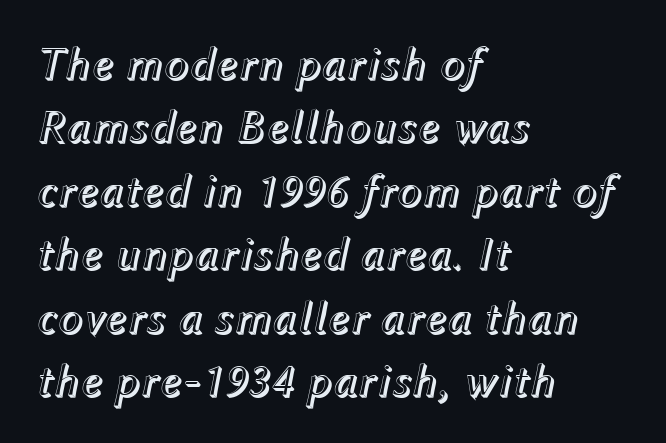
The image shows 47 px text type, italic (leaning right); set left-aligned, normal line spacing (1.35x), normal letter spacing, not underlined; a medium x-height.
